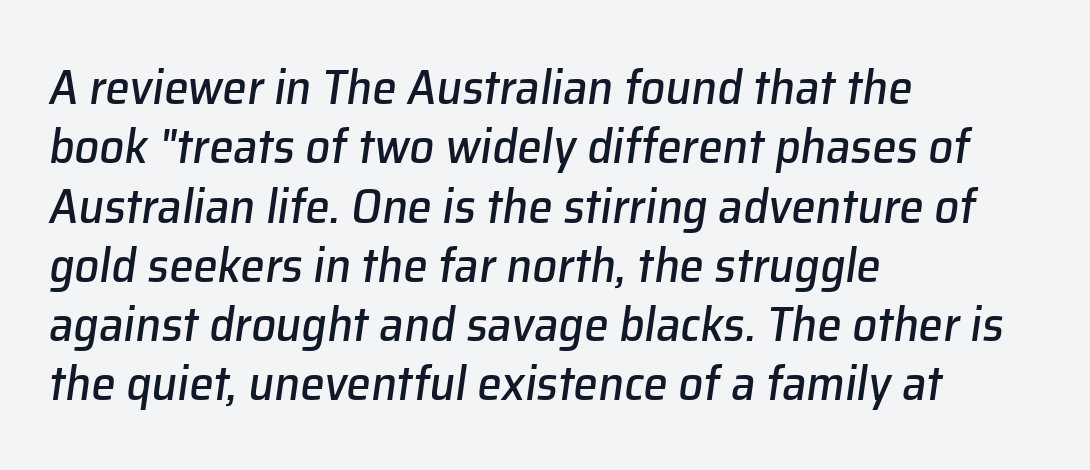
Q: Is the text italic (slanted)? A: Yes, it leans right by about 8 degrees.
Q: Is the text underlined? A: No.
Q: How is the paragraph aligned? A: Left-aligned.
Q: Is the spacing between letters normal or unusually wide? A: Normal.
Q: Width (condensed, normal, or wide)? A: Normal.
Q: Stroke contrast? A: Low.
Q: x-height? A: Medium.
Q: Monospaced? A: No.
